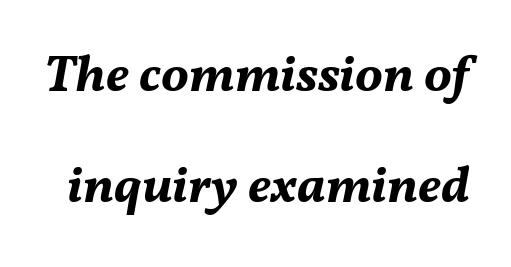
The passage shown leans; its letterforms are oblique. This sample has the flowing, uneven cadence of proportional lettering. In terms of weight, the rendering is a true, heavy bold. What stands out about the letter spacing? Nothing — it is the standard amount. The strip under each line holds only bare page.
